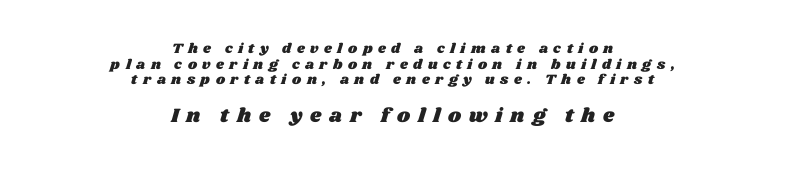
Each word looks stretched out because of the extra space between its letters. Reading down the block, each line starts at a different indent, mirrored at its end. One glance says dense: line gaps are narrower than usual. Type without underlining. Whoever set this made the second block the dominant, larger element.
